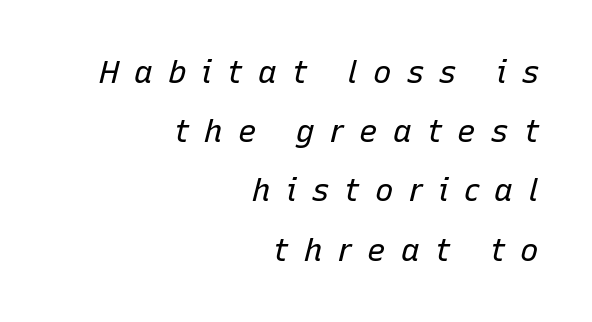
{"italic": "yes", "lean": "right", "slant_degrees": 15, "bold": "no", "weight": "regular", "width": "normal", "stroke_contrast": "low", "x_height": "medium", "monospaced": "no", "underline": "no", "align": "right", "line_spacing": "loose", "line_spacing_ratio": 1.91, "letter_spacing": "wide", "letter_spacing_em": 0.49, "glyph_px": 31}
